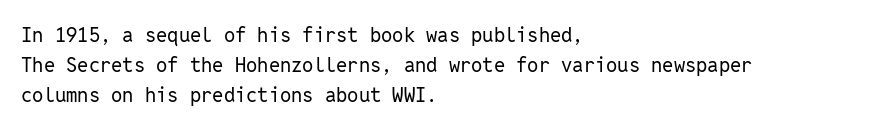
Q: Is the text bold? A: No.
Q: Is the text italic (slanted)? A: No, it is upright.
Q: Is the text underlined? A: No.
Q: How is the paragraph aligned? A: Left-aligned.
Q: Is the spacing between letters normal or unusually wide? A: Normal.
Q: Is the spacing between lines tight, normal or loose? A: Normal.
